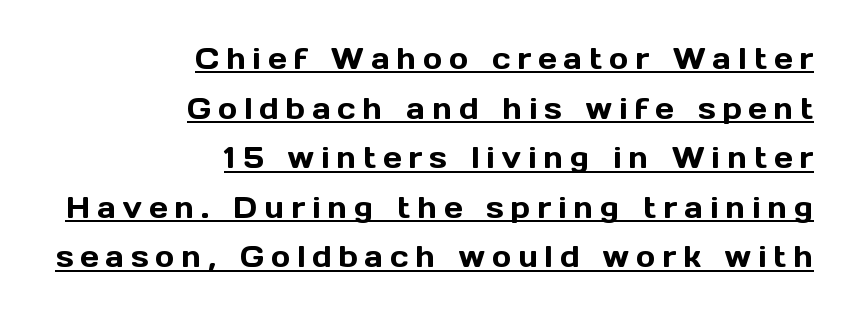
It's the straight-up-and-down kind of type. Is the block centered? No — it sits flush against the right margin. How are the letters spaced? Widely, with obvious added tracking. Proportional: the letters do not fall into vertical columns. The rendering shows plain stroke endings on the letterforms — a sans-serif design. Quick note: underline on.
